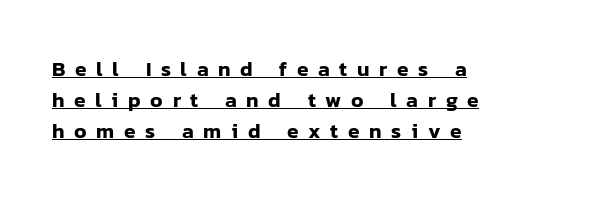
{"italic": "no", "underline": "yes", "align": "left", "line_spacing": "normal", "line_spacing_ratio": 1.48, "letter_spacing": "wide", "letter_spacing_em": 0.46, "glyph_px": 21}
